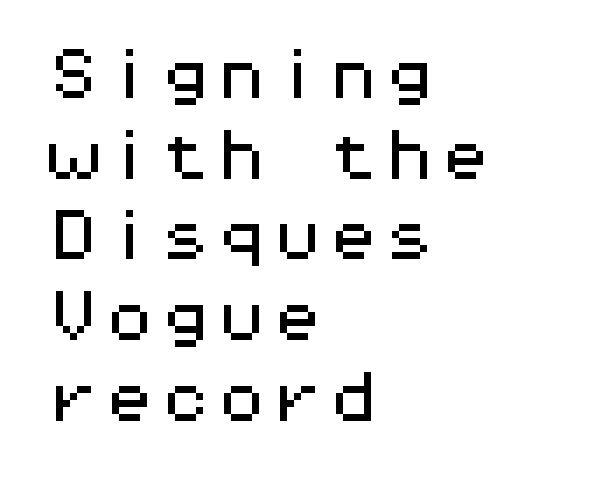
Q: Is the text italic (slanted)? A: No, it is upright.
Q: Is the typeface a serif or a sans-serif typeface? A: Sans-serif.
Q: Is the text underlined? A: No.
Q: How is the paragraph aligned? A: Left-aligned.
Q: Is the spacing between letters normal or unusually wide? A: Normal.
Q: Is the spacing between lines tight, normal or loose? A: Normal.
Q: Width (condensed, normal, or wide)? A: Wide.
Q: Stroke contrast? A: Medium.
Q: x-height? A: Medium.
Q: Monospaced? A: Yes.
